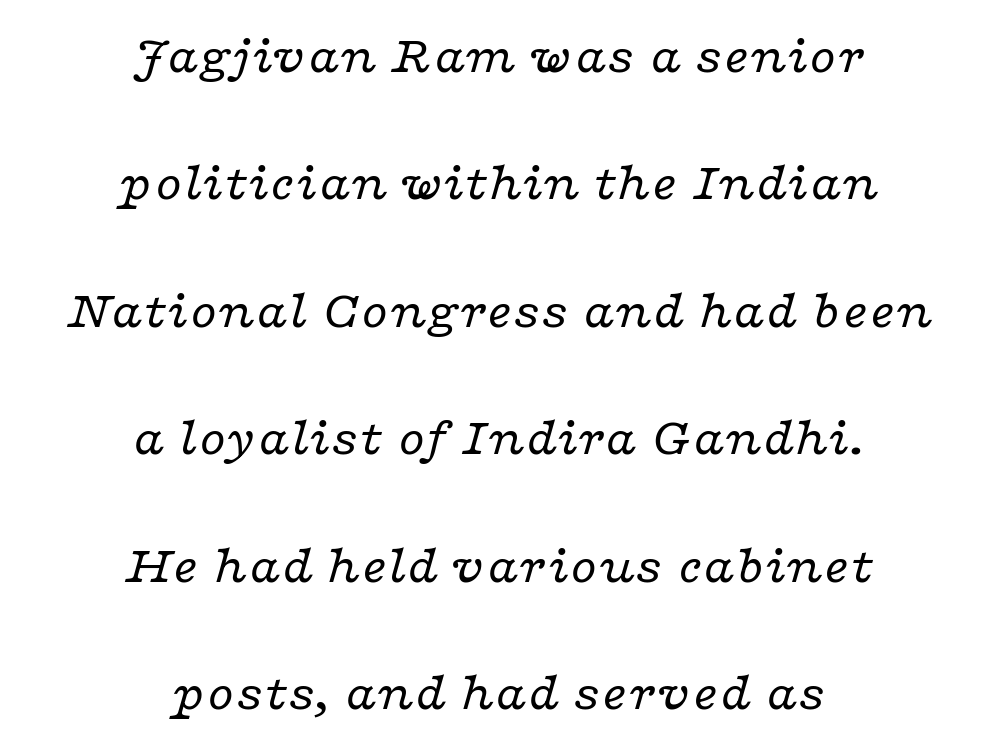
{"serif": "yes", "italic": "yes", "lean": "right", "slant_degrees": 16, "bold": "no", "weight": "regular", "width": "wide", "stroke_contrast": "low", "x_height": "medium", "monospaced": "no", "underline": "no", "align": "center", "line_spacing": "loose", "line_spacing_ratio": 2.36, "letter_spacing": "normal", "letter_spacing_em": 0.0, "glyph_px": 54}
